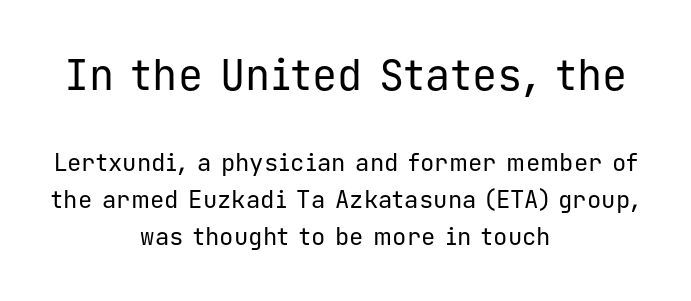
Check under the words: just untouched page. If you drew a line through each stem, it would be perfectly vertical. Is this a sans? Yes — the strokes have no serifs. How would I describe the line gaps? Plain and ordinary. The rendering shrinks the type as you move from the upper chunk to the lower.
